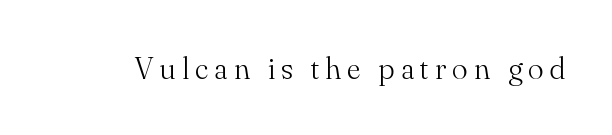
The image shows 32 px light serif type, upright; set unusually wide letter spacing (+0.2 em), not underlined; medium stroke contrast and a small x-height.
